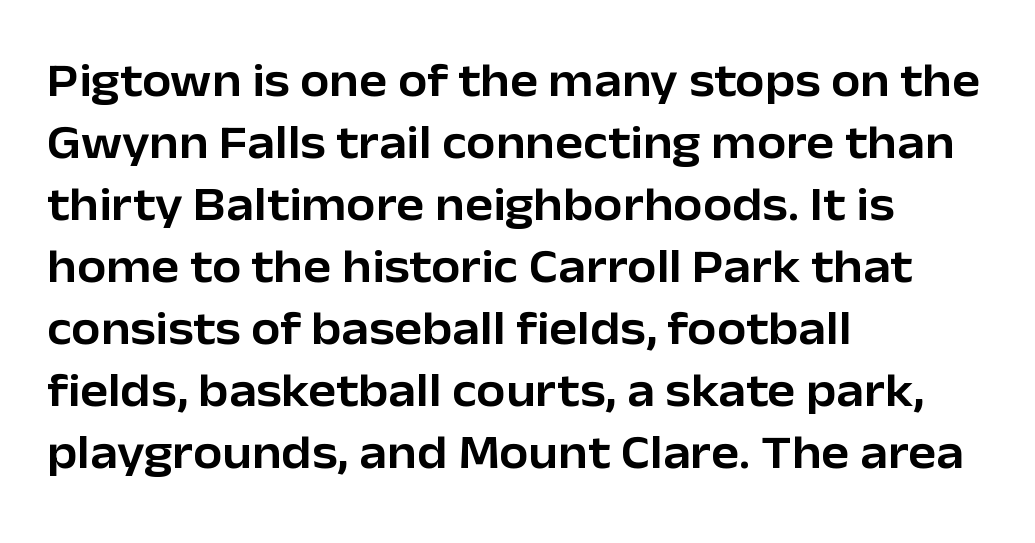
{"serif": "no", "italic": "no", "width": "normal", "stroke_contrast": "low", "x_height": "medium", "monospaced": "no", "underline": "no", "align": "left", "line_spacing": "normal", "line_spacing_ratio": 1.32, "letter_spacing": "normal", "letter_spacing_em": 0.0, "glyph_px": 47}
